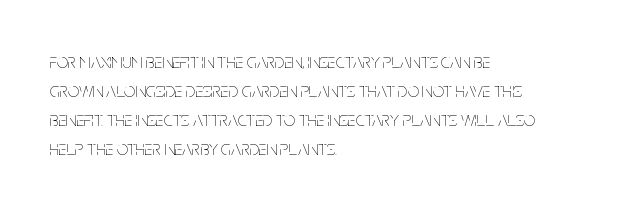
Q: Is the text bold? A: No.
Q: Is the text italic (slanted)? A: No, it is upright.
Q: Is the text underlined? A: No.
Q: How is the paragraph aligned? A: Left-aligned.
Q: Is the spacing between letters normal or unusually wide? A: Normal.
Q: Is the spacing between lines tight, normal or loose? A: Normal.
